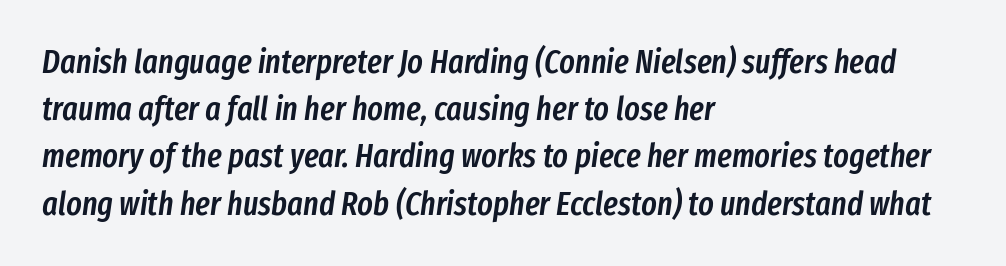
The image shows 33 px semibold, condensed type, italic (leaning right); set left-aligned, normal line spacing (1.43x), normal letter spacing, not underlined; low stroke contrast and a medium x-height.
